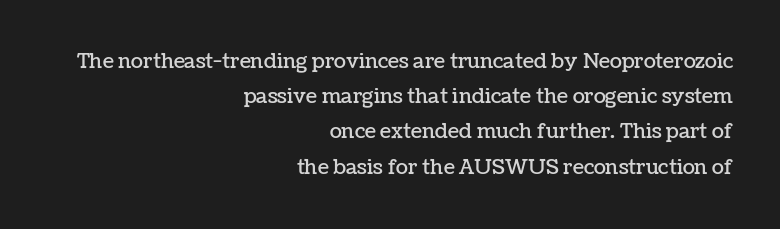
Q: Is the text italic (slanted)? A: No, it is upright.
Q: Is the text underlined? A: No.
Q: How is the paragraph aligned? A: Right-aligned.
Q: Is the spacing between letters normal or unusually wide? A: Normal.
